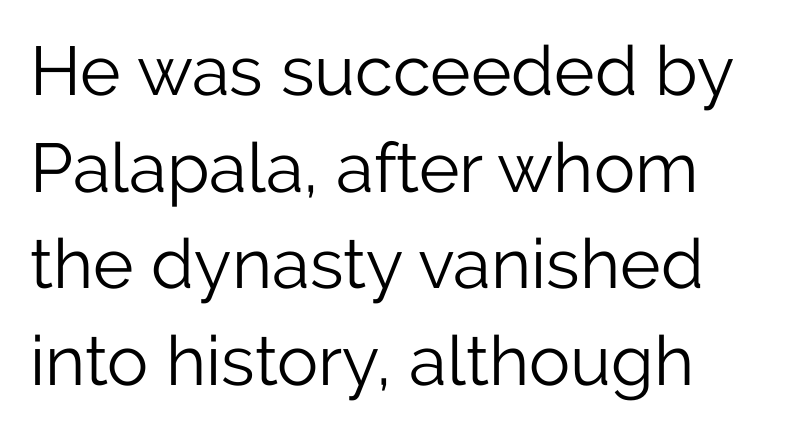
Q: Is the text bold? A: No.
Q: Is the text italic (slanted)? A: No, it is upright.
Q: Is the typeface a serif or a sans-serif typeface? A: Sans-serif.
Q: Is the text underlined? A: No.
Q: Is the spacing between letters normal or unusually wide? A: Normal.
Q: Is the spacing between lines tight, normal or loose? A: Normal.
Q: Width (condensed, normal, or wide)? A: Normal.
Q: Stroke contrast? A: Low.
Q: x-height? A: Medium.
Q: Monospaced? A: No.
